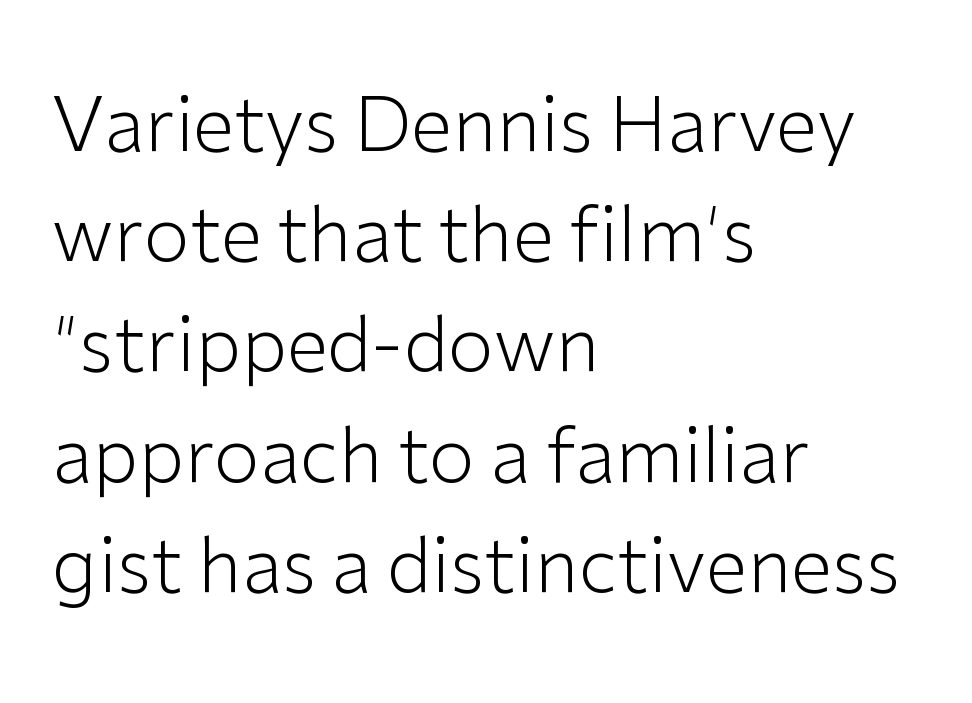
The image shows 75 px light sans-serif type, upright; set left-aligned, normal line spacing (1.47x), normal letter spacing, not underlined; low stroke contrast and a medium x-height.
